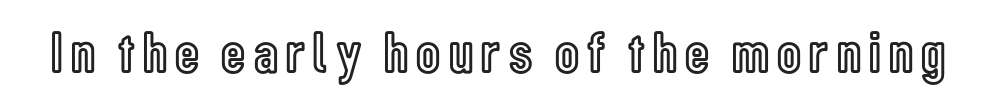
No italicization has been applied; the sample stays upright. No word sits above an underline. Think of a printed novel: that variable character pitch is what you see here.
